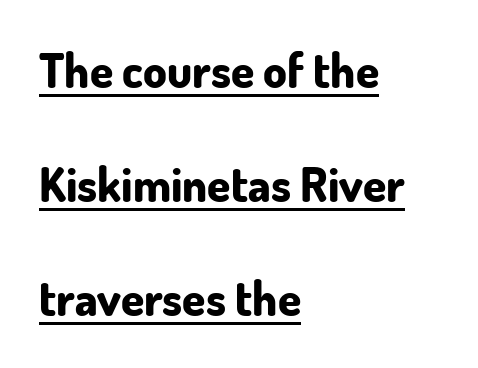
The image shows 47 px bold sans-serif type, upright; set left-aligned, loose line spacing (2.43x), normal letter spacing, underlined; low stroke contrast and a small x-height.
